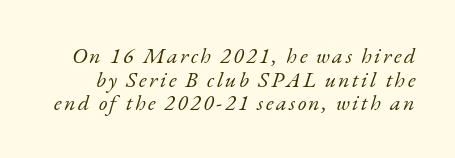
No heavy texture on the line: the type isn't bold. Descenders are the only things crossing below the line. The space between consecutive lines is stingy. The text carries the slant typical of an italic or oblique font.
